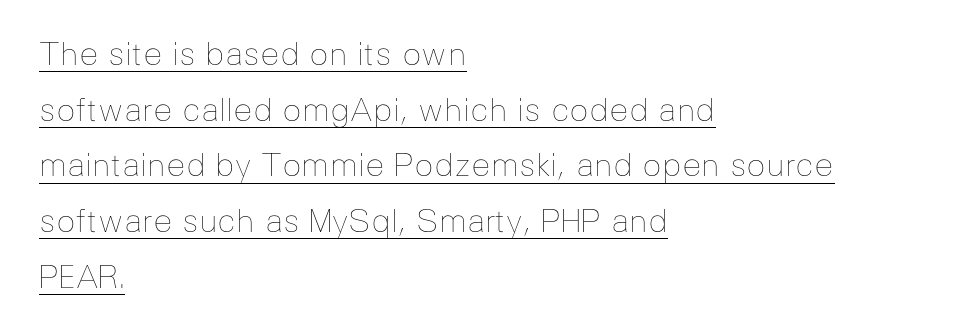
Q: Is the text bold? A: No.
Q: Is the text italic (slanted)? A: No, it is upright.
Q: Is the text underlined? A: Yes.
Q: How is the paragraph aligned? A: Left-aligned.
Q: Is the spacing between letters normal or unusually wide? A: Normal.
Q: Width (condensed, normal, or wide)? A: Normal.
Q: Stroke contrast? A: Low.
Q: x-height? A: Medium.
Q: Monospaced? A: No.
